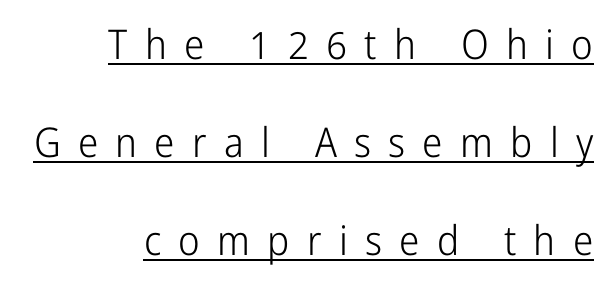
The image shows 41 px light, condensed sans-serif type, upright; set right-aligned, loose line spacing (2.39x), unusually wide letter spacing (+0.42 em), underlined; low stroke contrast and a medium x-height.
